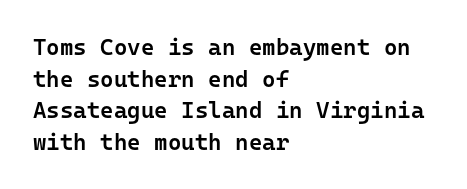
{"italic": "no", "bold": "semi", "underline": "no", "align": "left", "line_spacing": "normal", "line_spacing_ratio": 1.37, "letter_spacing": "normal", "letter_spacing_em": 0.0, "glyph_px": 23}
